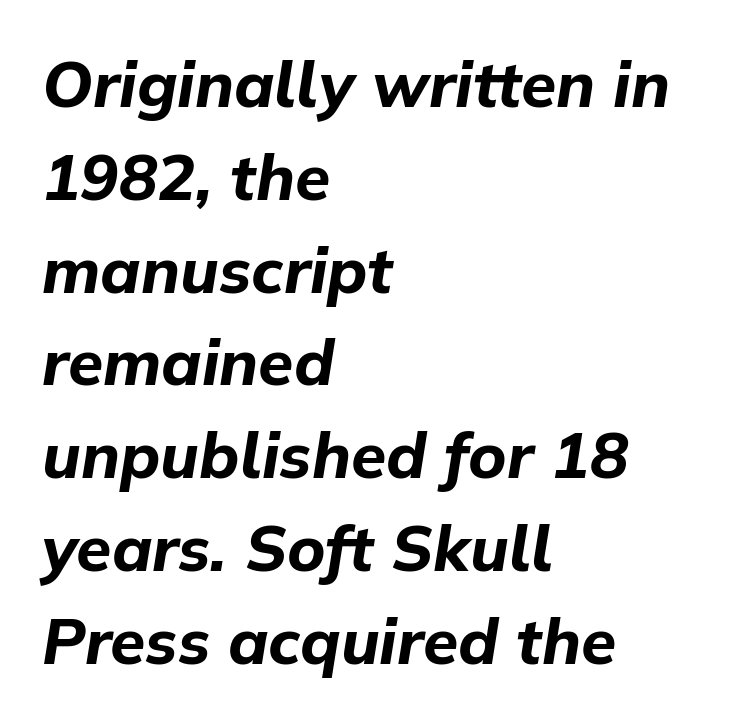
{"italic": "yes", "lean": "right", "slant_degrees": 9, "bold": "yes", "weight": "bold", "width": "normal", "stroke_contrast": "low", "x_height": "medium", "monospaced": "no", "underline": "no", "align": "left", "line_spacing": "normal", "line_spacing_ratio": 1.45, "letter_spacing": "normal", "letter_spacing_em": 0.0, "glyph_px": 64}
